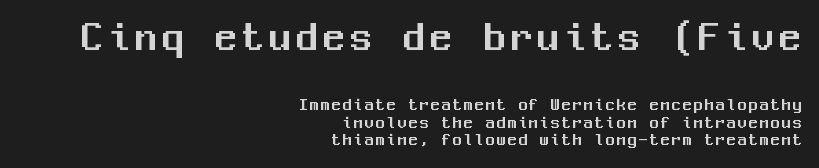
No word sits above an underline. Unlike a traditional serif, this face leaves its strokes unadorned. The passage shown is typed in a monospace face where columns stay perfectly aligned. Every row of glyphs terminates at an identical x-position on the right. The letters stand upright; this is a roman face. The rendering uses a small line-height, squeezing the rows.
